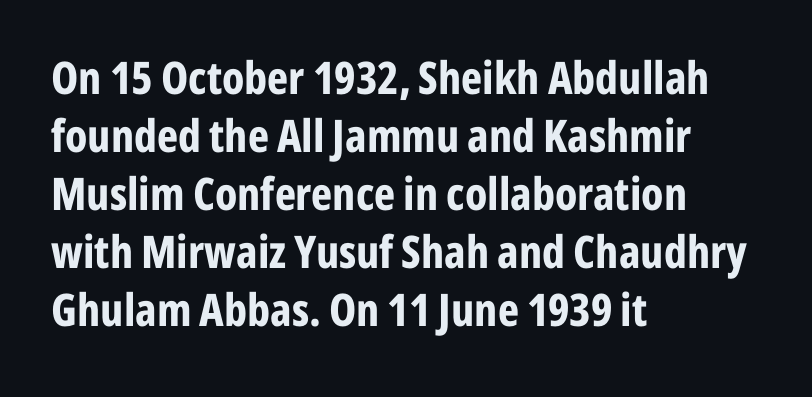
{"serif": "no", "italic": "no", "bold": "yes", "weight": "bold", "width": "condensed", "stroke_contrast": "low", "x_height": "medium", "monospaced": "no", "underline": "no", "align": "left", "line_spacing": "normal", "line_spacing_ratio": 1.29, "letter_spacing": "normal", "letter_spacing_em": 0.0, "glyph_px": 45}
